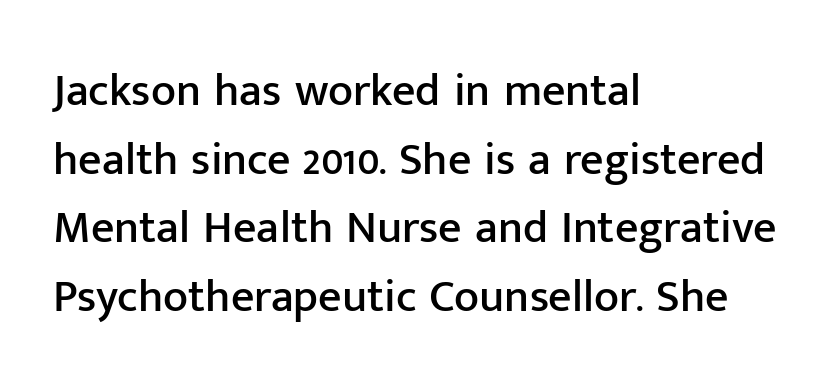
Q: Is the text italic (slanted)? A: No, it is upright.
Q: Is the typeface a serif or a sans-serif typeface? A: Sans-serif.
Q: Is the text underlined? A: No.
Q: How is the paragraph aligned? A: Left-aligned.
Q: Is the spacing between letters normal or unusually wide? A: Normal.
Q: Is the spacing between lines tight, normal or loose? A: Normal.
Q: Width (condensed, normal, or wide)? A: Normal.
Q: Stroke contrast? A: Low.
Q: x-height? A: Medium.
Q: Monospaced? A: No.
